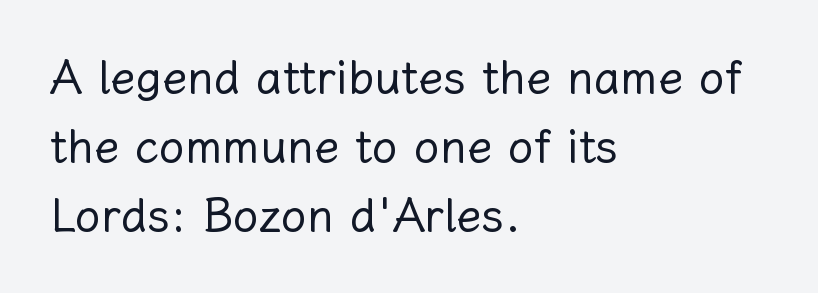
Q: Is the text bold? A: No.
Q: Is the text italic (slanted)? A: No, it is upright.
Q: Is the text underlined? A: No.
Q: How is the paragraph aligned? A: Left-aligned.
Q: Is the spacing between letters normal or unusually wide? A: Normal.
Q: Is the spacing between lines tight, normal or loose? A: Normal.
Q: Width (condensed, normal, or wide)? A: Normal.
Q: Stroke contrast? A: Low.
Q: x-height? A: Medium.
Q: Monospaced? A: No.
